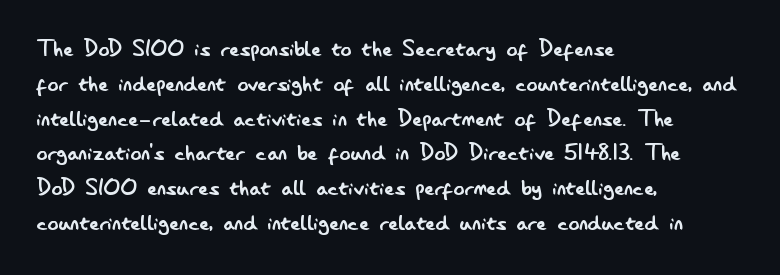
Q: Is the text bold? A: No.
Q: Is the text italic (slanted)? A: No, it is upright.
Q: Is the text underlined? A: No.
Q: How is the paragraph aligned? A: Left-aligned.
Q: Is the spacing between letters normal or unusually wide? A: Normal.
Q: Is the spacing between lines tight, normal or loose? A: Normal.
